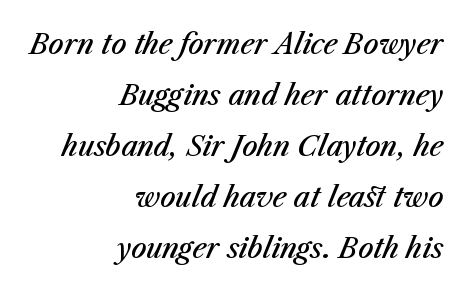
Q: Is the text bold? A: Semi-bold.
Q: Is the text italic (slanted)? A: Yes, it leans right by about 23 degrees.
Q: Is the text underlined? A: No.
Q: How is the paragraph aligned? A: Right-aligned.
Q: Is the spacing between letters normal or unusually wide? A: Normal.
